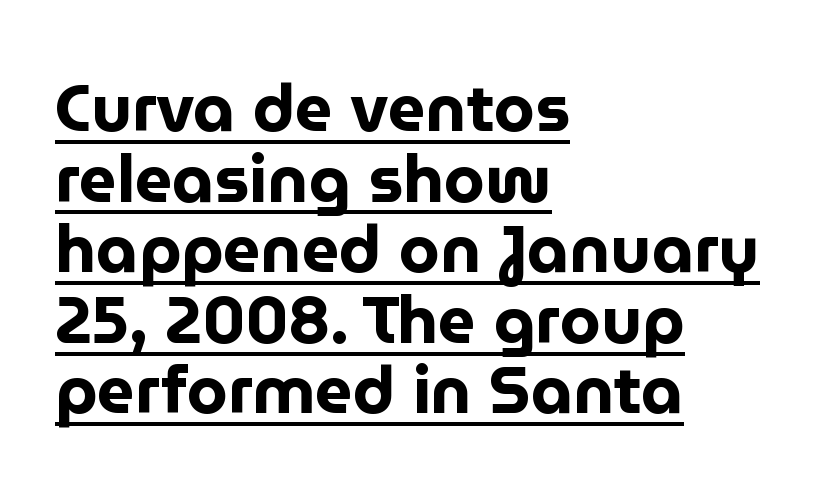
Q: Is the text bold? A: Yes.
Q: Is the text italic (slanted)? A: No, it is upright.
Q: Is the typeface a serif or a sans-serif typeface? A: Sans-serif.
Q: Is the text underlined? A: Yes.
Q: How is the paragraph aligned? A: Left-aligned.
Q: Is the spacing between letters normal or unusually wide? A: Normal.
Q: Is the spacing between lines tight, normal or loose? A: Tight.
Q: Width (condensed, normal, or wide)? A: Normal.
Q: Stroke contrast? A: Low.
Q: x-height? A: Medium.
Q: Monospaced? A: No.
